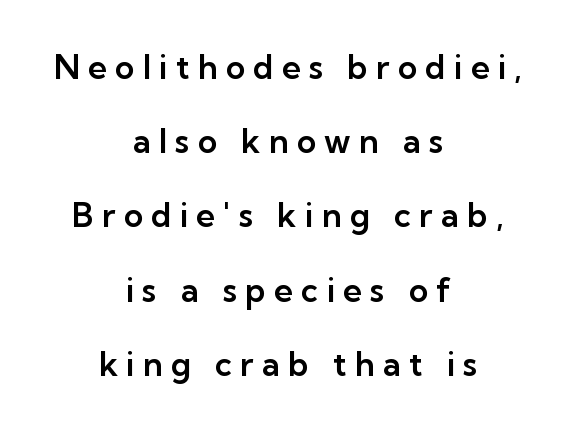
Q: Is the text italic (slanted)? A: No, it is upright.
Q: Is the typeface a serif or a sans-serif typeface? A: Sans-serif.
Q: Is the text underlined? A: No.
Q: How is the paragraph aligned? A: Centered.
Q: Is the spacing between letters normal or unusually wide? A: Unusually wide.
Q: Is the spacing between lines tight, normal or loose? A: Loose.
Q: Width (condensed, normal, or wide)? A: Normal.
Q: Stroke contrast? A: Low.
Q: x-height? A: Medium.
Q: Monospaced? A: No.
